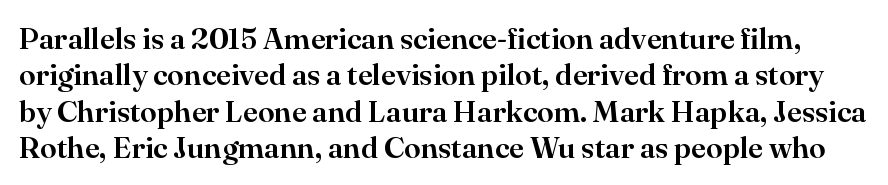
Beneath every word, the page is bare. The letterforms sit shoulder to shoulder at normal distance. Is this a fixed-width face? No — the glyphs have proportional, varying widths. A typesetter would mark this as roman, not italic.
